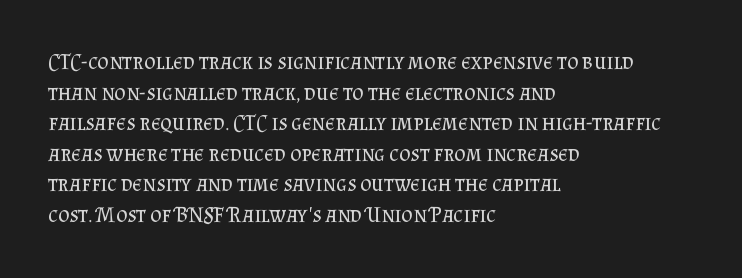
Q: Is the text bold? A: No.
Q: Is the text italic (slanted)? A: No, it is upright.
Q: Is the text underlined? A: No.
Q: How is the paragraph aligned? A: Left-aligned.
Q: Is the spacing between letters normal or unusually wide? A: Normal.
Q: Is the spacing between lines tight, normal or loose? A: Normal.
